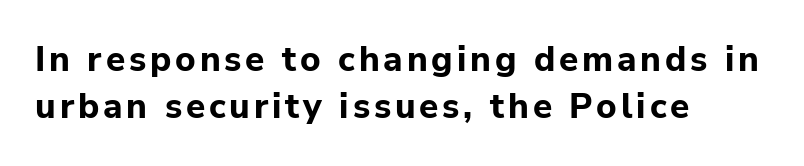
These lines carry a lot of weight — the face is fully bold. Each letter's strokes conclude bluntly, with no projecting serifs. Compared with a centered layout, this one pins lines to the left instead. Is there any slant? The stems are plumb.
